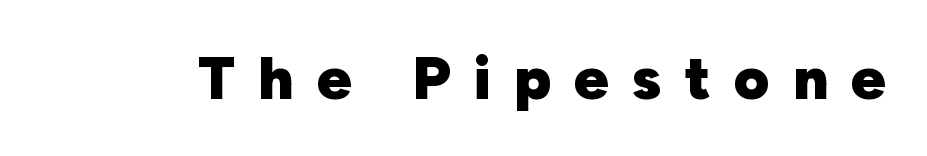
Q: Is the text bold? A: Yes.
Q: Is the text italic (slanted)? A: No, it is upright.
Q: Is the typeface a serif or a sans-serif typeface? A: Sans-serif.
Q: Is the text underlined? A: No.
Q: Is the spacing between letters normal or unusually wide? A: Unusually wide.
Q: Width (condensed, normal, or wide)? A: Normal.
Q: Stroke contrast? A: Low.
Q: x-height? A: Medium.
Q: Monospaced? A: No.
